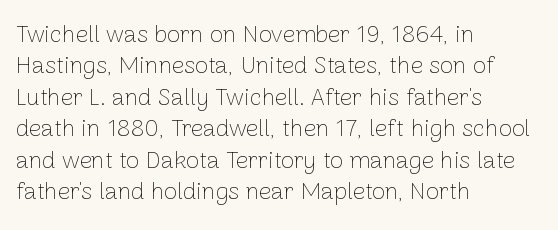
The image shows 24 px text type, upright; set left-aligned, normal line spacing (1.31x), normal letter spacing, not underlined.
